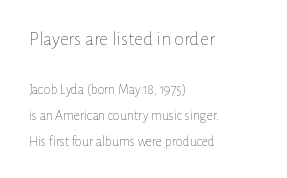
Q: Is the text bold? A: No.
Q: Is the text italic (slanted)? A: No, it is upright.
Q: Is the text underlined? A: No.
Q: How is the paragraph aligned? A: Left-aligned.
Q: Is the spacing between letters normal or unusually wide? A: Normal.
Q: Which block of text is set in a larger size, the first (top) or the second (bottom)? A: The first (top) one.
